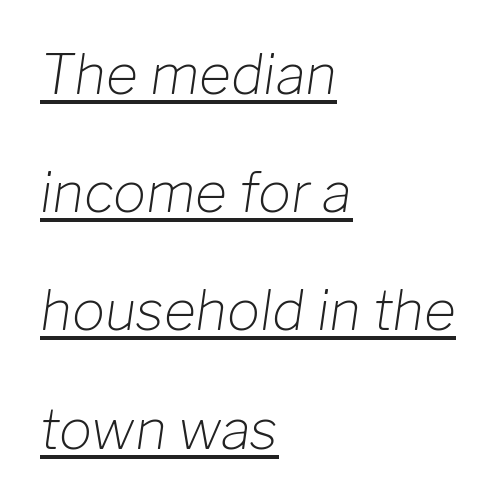
Q: Is the text bold? A: No.
Q: Is the text italic (slanted)? A: Yes, it leans right by about 8 degrees.
Q: Is the text underlined? A: Yes.
Q: How is the paragraph aligned? A: Left-aligned.
Q: Is the spacing between letters normal or unusually wide? A: Normal.
Q: Is the spacing between lines tight, normal or loose? A: Loose.
Q: Width (condensed, normal, or wide)? A: Normal.
Q: Stroke contrast? A: Low.
Q: x-height? A: Medium.
Q: Monospaced? A: No.
